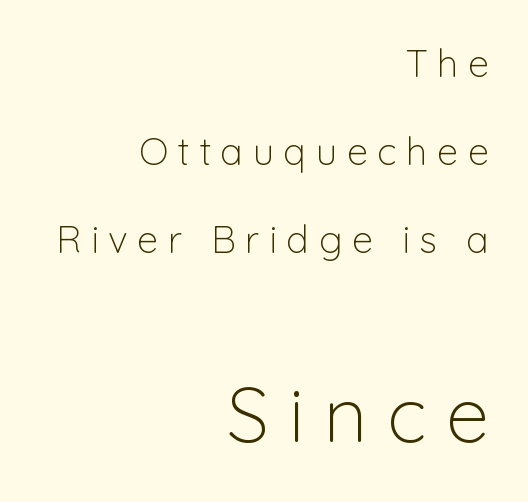
The lettering holds an erect, upright posture throughout. Type without underlining. Vertical spacing — loose. Right-aligned paragraph, ragged on the left. The weight tops out at a normal text grade.
